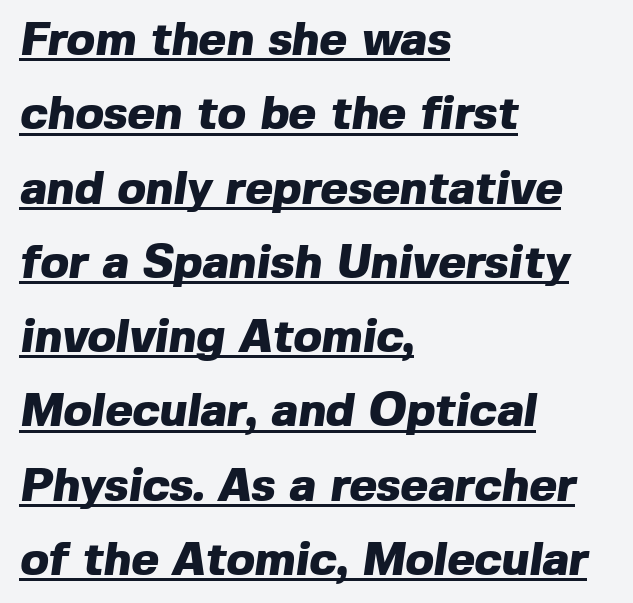
Honestly, the underline is the first thing you notice here. Evenly set lines give the paragraph a standard silhouette. Grotesque or geometric, the face here clearly has no serifs. These words are printed bold, with thick strokes throughout. The paragraph shown leans on its left margin. The letterforms sit shoulder to shoulder at normal distance.
